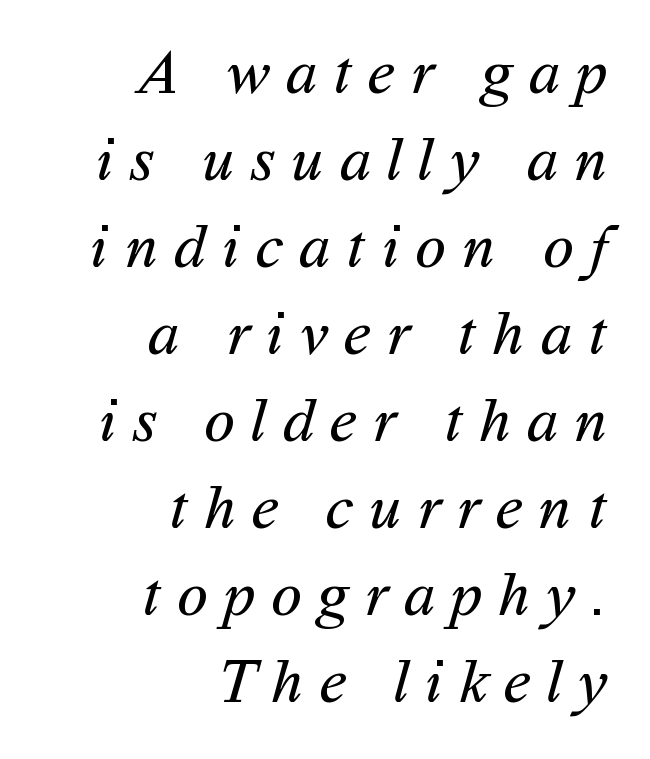
Q: Is the text bold? A: No.
Q: Is the typeface a serif or a sans-serif typeface? A: Sans-serif.
Q: Is the text underlined? A: No.
Q: How is the paragraph aligned? A: Right-aligned.
Q: Is the spacing between letters normal or unusually wide? A: Unusually wide.
Q: Is the spacing between lines tight, normal or loose? A: Normal.
Q: Width (condensed, normal, or wide)? A: Normal.
Q: Stroke contrast? A: Medium.
Q: x-height? A: Medium.
Q: Monospaced? A: No.
